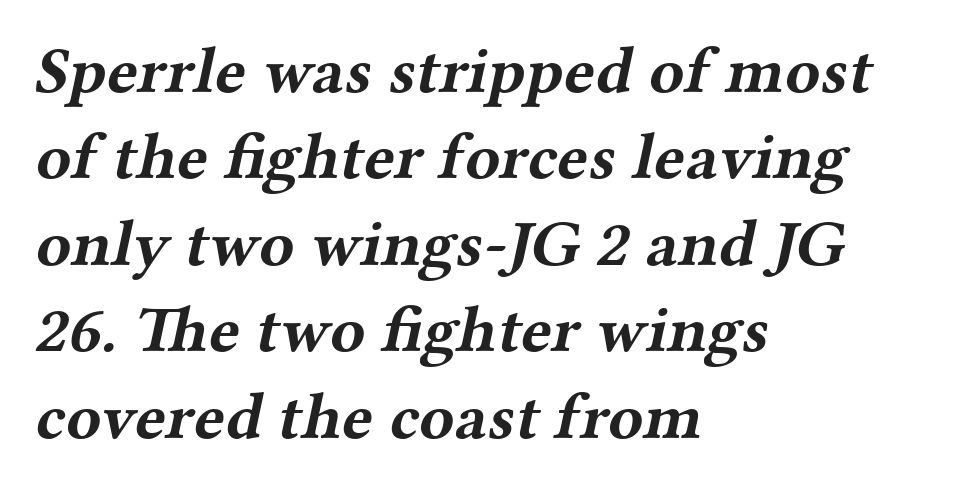
A student would call this left alignment; a typographer would say flush left, rag right. Look at the stroke-to-counter ratio: heavy, a bold. The passage shown has conventional tracking throughout. This rendering employs a face with finishing strokes, i.e., a serif.
